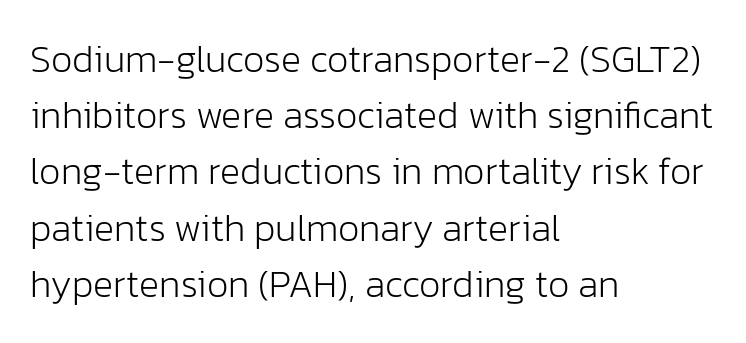
Q: Is the text bold? A: No.
Q: Is the text italic (slanted)? A: No, it is upright.
Q: Is the typeface a serif or a sans-serif typeface? A: Sans-serif.
Q: Is the text underlined? A: No.
Q: How is the paragraph aligned? A: Left-aligned.
Q: Is the spacing between letters normal or unusually wide? A: Normal.
Q: Is the spacing between lines tight, normal or loose? A: Normal.
Q: Width (condensed, normal, or wide)? A: Normal.
Q: Stroke contrast? A: Low.
Q: x-height? A: Medium.
Q: Monospaced? A: No.
